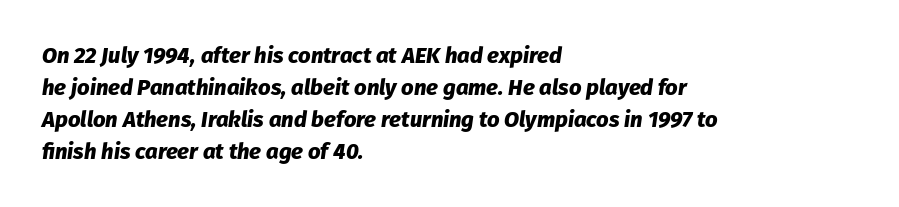
{"italic": "yes", "lean": "right", "slant_degrees": 8, "bold": "yes", "underline": "no", "align": "left", "line_spacing": "normal", "line_spacing_ratio": 1.45, "letter_spacing": "normal", "letter_spacing_em": 0.0, "glyph_px": 22}
